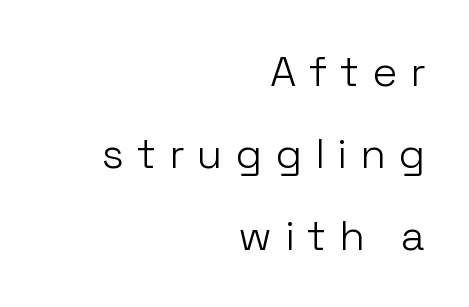
The image shows 42 px light sans-serif type, upright; set right-aligned, loose line spacing (1.95x), unusually wide letter spacing (+0.3 em), not underlined; low stroke contrast and a medium x-height.
